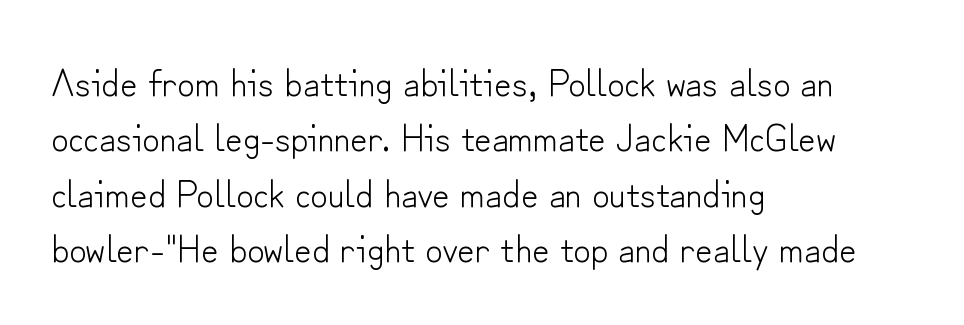
A student would call this left alignment; a typographer would say flush left, rag right. The string is rendered with underlining switched off. The font's upright variant was chosen for this text. The typesetting does not lean heavy: it is not bold. Compared with typical body copy, the letter spacing here is the same.
